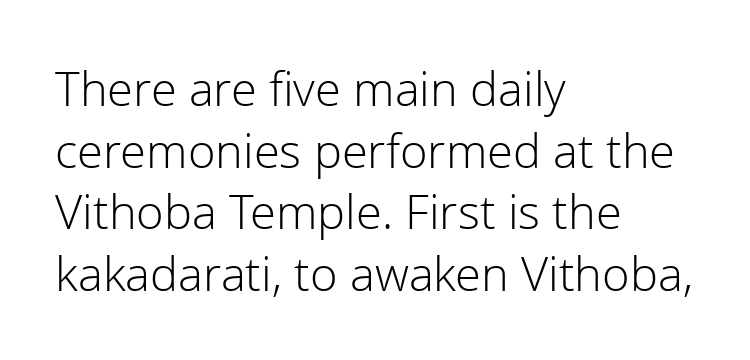
No extra tracking has been applied to these lines. Is the type heavy? It reads as light-to-regular instead. The typography opts for an upright posture over an oblique one. Rows of type keep a routine distance in the vertical direction.
